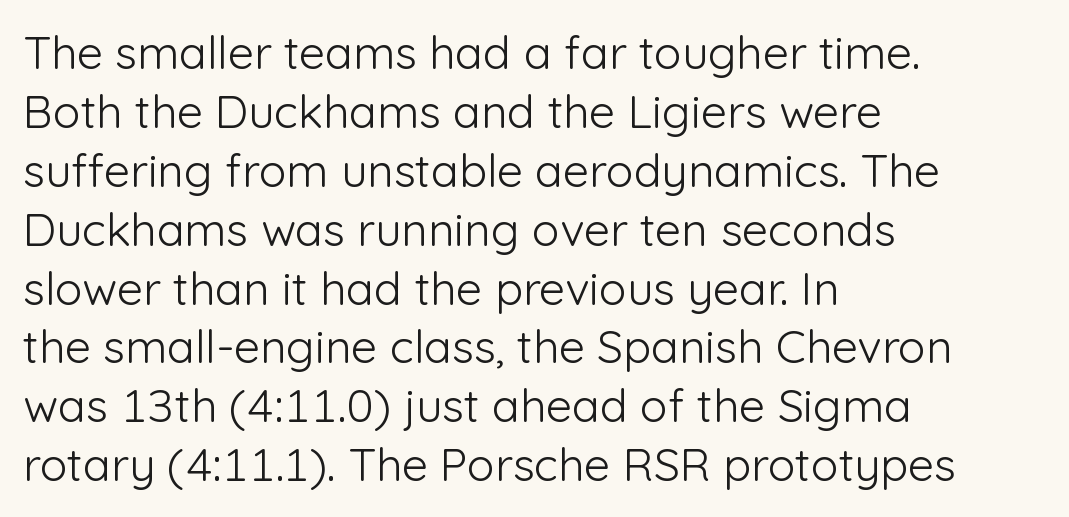
Q: Is the text bold? A: No.
Q: Is the text italic (slanted)? A: No, it is upright.
Q: Is the typeface a serif or a sans-serif typeface? A: Sans-serif.
Q: Is the text underlined? A: No.
Q: How is the paragraph aligned? A: Left-aligned.
Q: Is the spacing between letters normal or unusually wide? A: Normal.
Q: Is the spacing between lines tight, normal or loose? A: Normal.
Q: Width (condensed, normal, or wide)? A: Normal.
Q: Stroke contrast? A: Low.
Q: x-height? A: Medium.
Q: Monospaced? A: No.
